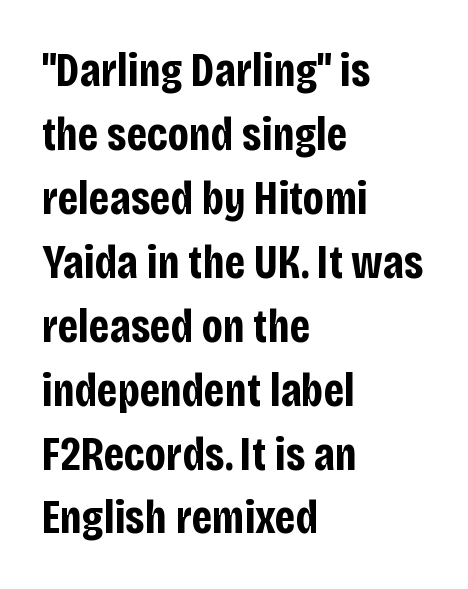
The image shows 47 px bold, condensed sans-serif type, upright; set left-aligned, normal line spacing (1.36x), normal letter spacing, not underlined; low stroke contrast and a large x-height.
